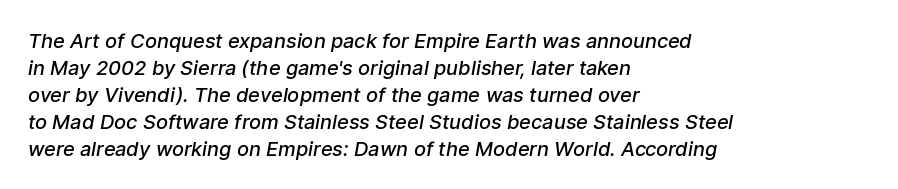
{"bold": "semi", "underline": "no", "align": "left", "line_spacing": "normal", "line_spacing_ratio": 1.35, "letter_spacing": "normal", "letter_spacing_em": 0.0, "glyph_px": 20}
